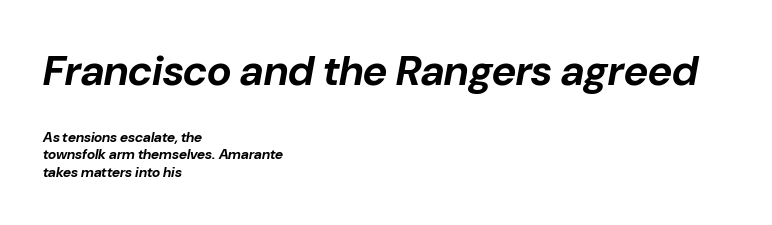
The image shows 42 px bold type, italic (leaning right); set left-aligned, line spacing 1.23x, normal letter spacing, not underlined; the first (top) block is 3.0x larger; low stroke contrast and a medium x-height.
